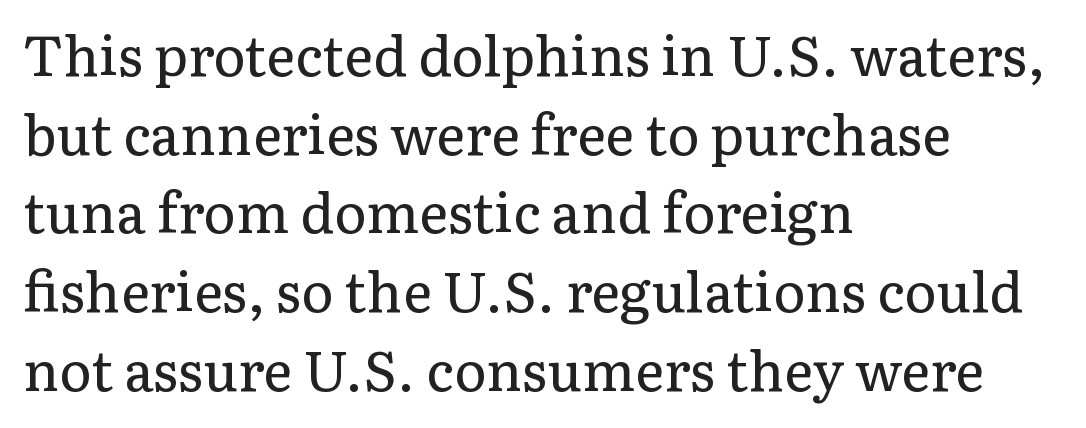
{"serif": "yes", "italic": "no", "bold": "no", "weight": "regular", "width": "normal", "stroke_contrast": "low", "x_height": "medium", "monospaced": "no", "underline": "no", "align": "left", "line_spacing": "normal", "line_spacing_ratio": 1.43, "letter_spacing": "normal", "letter_spacing_em": 0.0, "glyph_px": 55}
